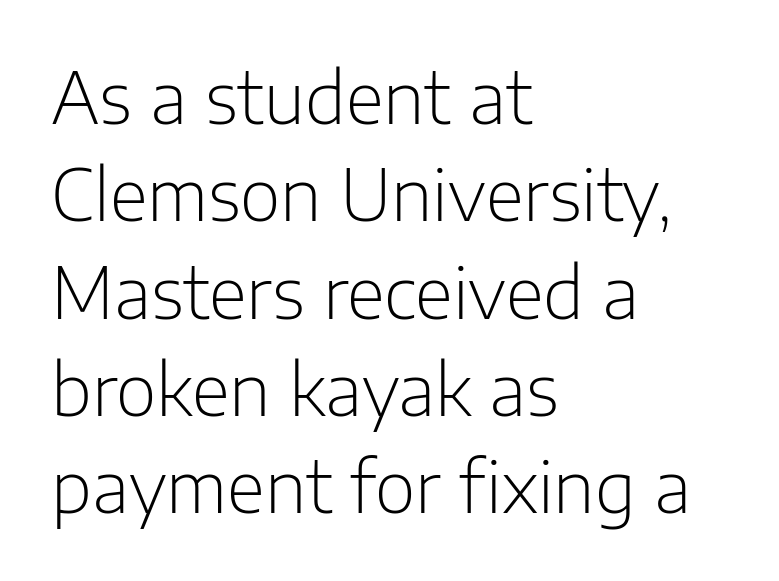
The image shows 70 px light sans-serif type, upright; set left-aligned, normal line spacing (1.39x), normal letter spacing, not underlined; low stroke contrast and a medium x-height.
